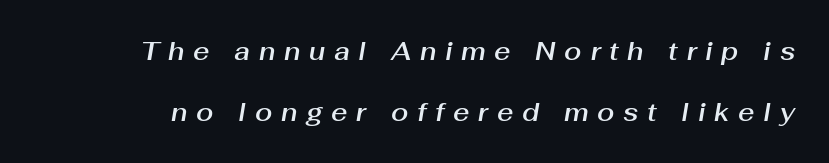
Is the letter spacing exaggerated? Yes — the characters are pushed far apart. When letters slant like this, we call the style italic. Underline: absent. Is there much room between lines? Yes — plenty of vertical air separates them.
